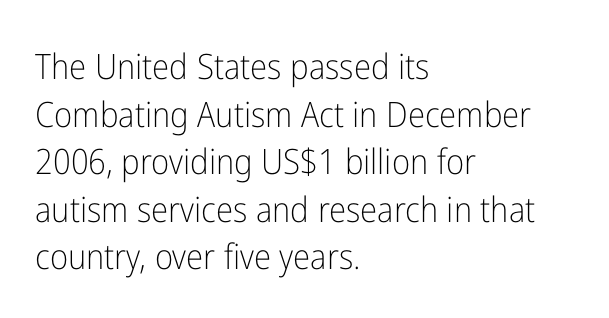
The letters advance in unequal steps, a hallmark of proportional type. Rows of type keep a routine distance in the vertical direction. Caption: multi-line text, flush left, ragged right. Examine the stroke ends and you'll find no serifs.
